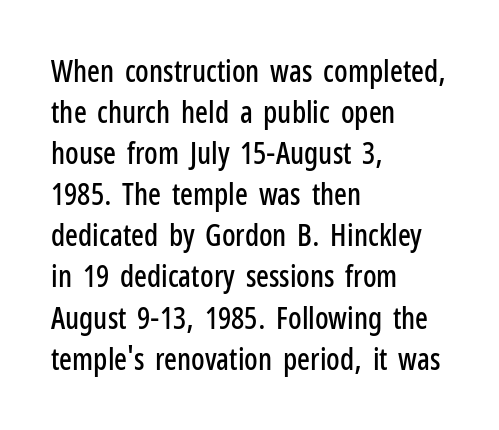
Q: Is the text italic (slanted)? A: No, it is upright.
Q: Is the typeface a serif or a sans-serif typeface? A: Sans-serif.
Q: Is the text underlined? A: No.
Q: How is the paragraph aligned? A: Left-aligned.
Q: Is the spacing between letters normal or unusually wide? A: Normal.
Q: Is the spacing between lines tight, normal or loose? A: Normal.
Q: Width (condensed, normal, or wide)? A: Condensed.
Q: Stroke contrast? A: Low.
Q: x-height? A: Medium.
Q: Monospaced? A: No.
